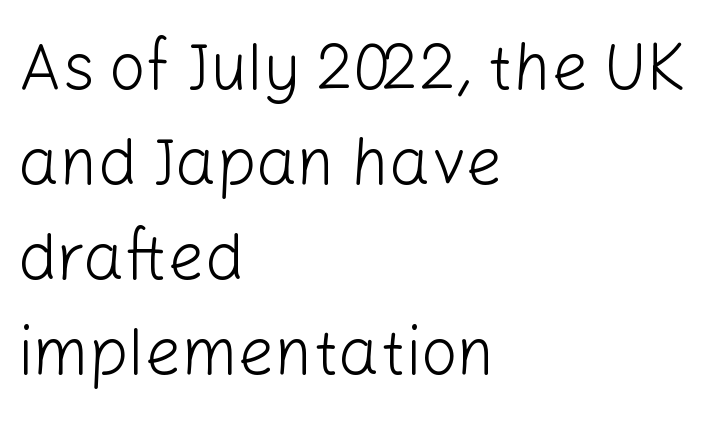
Underlining? Definitely not there. Spacing between characters is what you'd get straight out of the box. Left-aligned paragraph, ragged on the right. Vertical spacing — default. This sample has the flowing, uneven cadence of proportional lettering. It's the straight-up-and-down kind of type.
